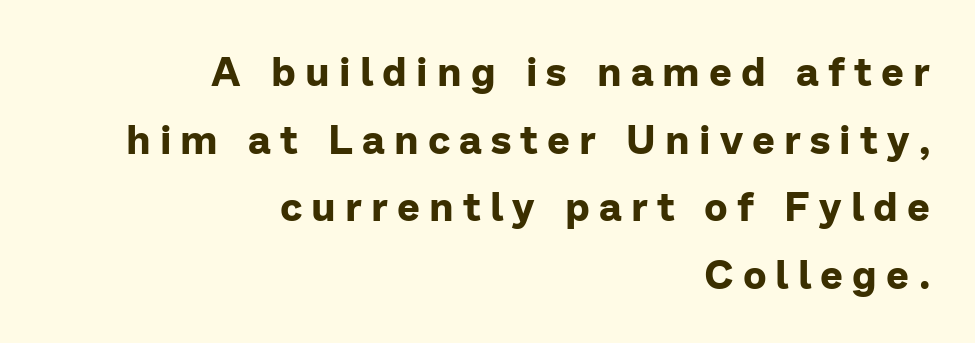
The image shows 40 px bold sans-serif type, upright; set right-aligned, normal line spacing (1.69x), unusually wide letter spacing (+0.23 em), not underlined; low stroke contrast and a medium x-height.
